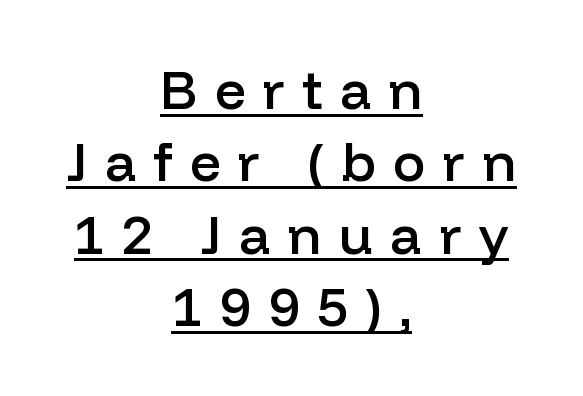
Q: Is the text bold? A: Semi-bold.
Q: Is the text italic (slanted)? A: No, it is upright.
Q: Is the typeface a serif or a sans-serif typeface? A: Sans-serif.
Q: Is the text underlined? A: Yes.
Q: How is the paragraph aligned? A: Centered.
Q: Is the spacing between letters normal or unusually wide? A: Unusually wide.
Q: Is the spacing between lines tight, normal or loose? A: Normal.
Q: Width (condensed, normal, or wide)? A: Normal.
Q: Stroke contrast? A: Low.
Q: x-height? A: Medium.
Q: Monospaced? A: No.
